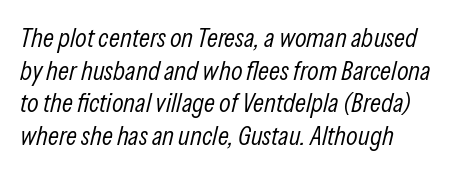
Q: Is the text bold? A: No.
Q: Is the text italic (slanted)? A: Yes, it leans right by about 13 degrees.
Q: Is the text underlined? A: No.
Q: How is the paragraph aligned? A: Left-aligned.
Q: Is the spacing between letters normal or unusually wide? A: Normal.
